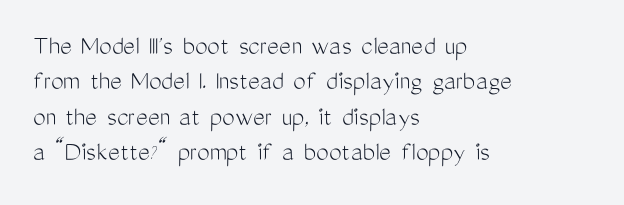
Q: Is the text bold? A: No.
Q: Is the text italic (slanted)? A: No, it is upright.
Q: Is the typeface a serif or a sans-serif typeface? A: Sans-serif.
Q: Is the text underlined? A: No.
Q: How is the paragraph aligned? A: Left-aligned.
Q: Is the spacing between letters normal or unusually wide? A: Normal.
Q: Is the spacing between lines tight, normal or loose? A: Normal.
Q: Width (condensed, normal, or wide)? A: Condensed.
Q: Stroke contrast? A: Medium.
Q: x-height? A: Medium.
Q: Monospaced? A: No.
